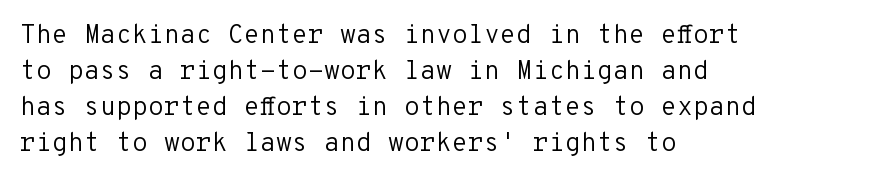
Q: Is the text bold? A: No.
Q: Is the text italic (slanted)? A: No, it is upright.
Q: Is the text underlined? A: No.
Q: How is the paragraph aligned? A: Left-aligned.
Q: Is the spacing between letters normal or unusually wide? A: Normal.
Q: Is the spacing between lines tight, normal or loose? A: Normal.
